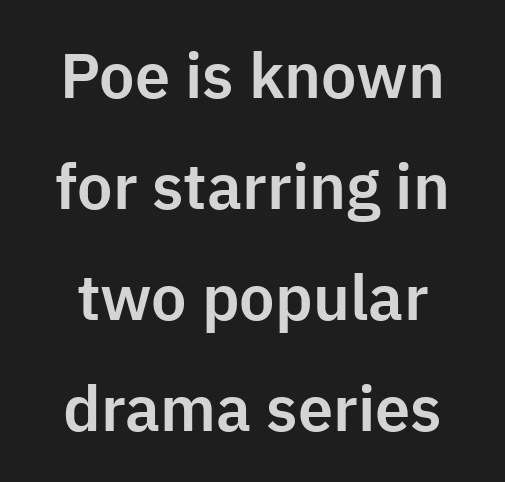
Nothing unusual about the tracking: characters are spaced as the font intends. Any mark beneath the type? The region is blank. Note the varied advance widths — an 'i' is clearly narrower than an 'm'. Is this a sans? Yes — the strokes have no serifs. This is the regular roman posture of the typeface.
